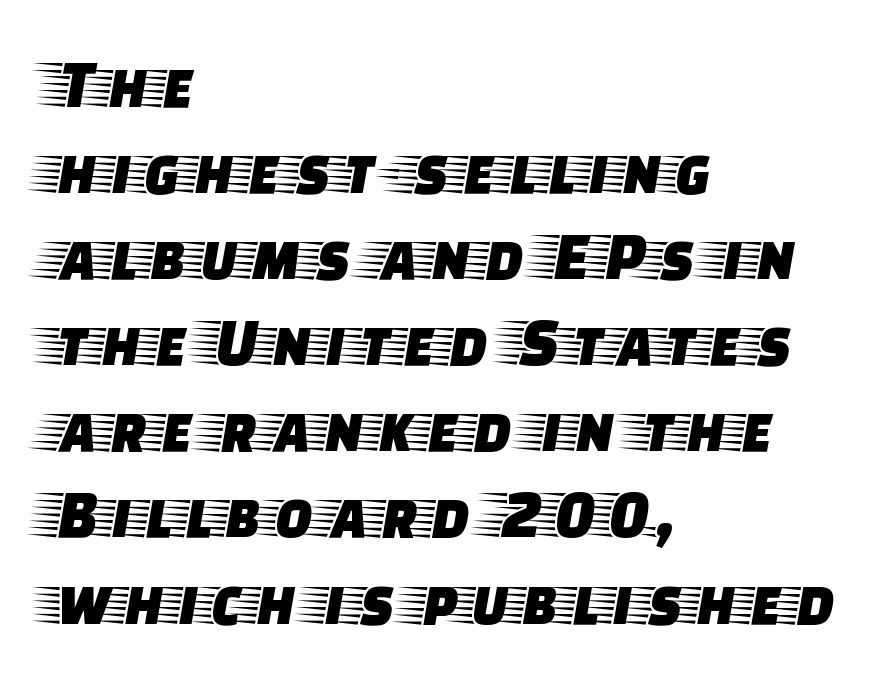
Q: Is the text italic (slanted)? A: Yes.
Q: Is the typeface a serif or a sans-serif typeface? A: Serif.
Q: Is the text underlined? A: No.
Q: How is the paragraph aligned? A: Left-aligned.
Q: Is the spacing between letters normal or unusually wide? A: Normal.
Q: Width (condensed, normal, or wide)? A: Wide.
Q: Stroke contrast? A: Low.
Q: x-height? A: Large.
Q: Monospaced? A: No.
